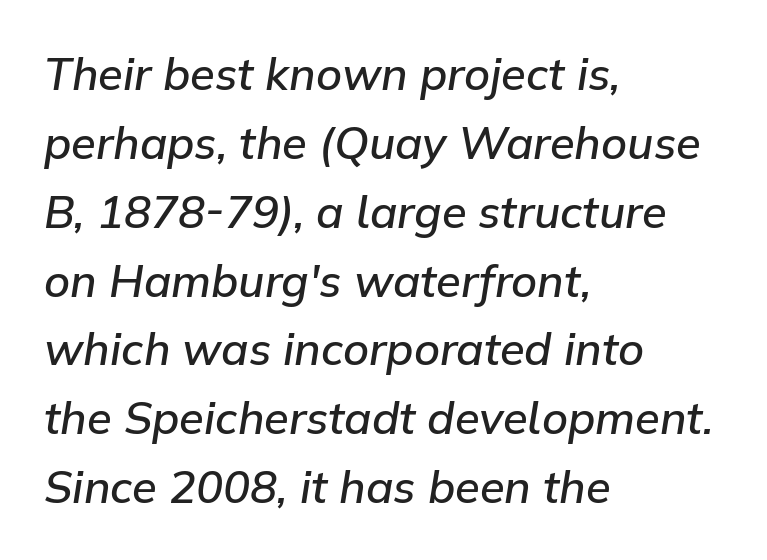
The image shows 45 px semibold type, italic (leaning right); set left-aligned, normal line spacing (1.53x), normal letter spacing, not underlined; low stroke contrast and a medium x-height.
